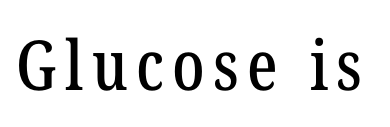
Q: Is the text italic (slanted)? A: No, it is upright.
Q: Is the typeface a serif or a sans-serif typeface? A: Serif.
Q: Is the text underlined? A: No.
Q: Width (condensed, normal, or wide)? A: Condensed.
Q: Stroke contrast? A: Low.
Q: x-height? A: Medium.
Q: Monospaced? A: No.
